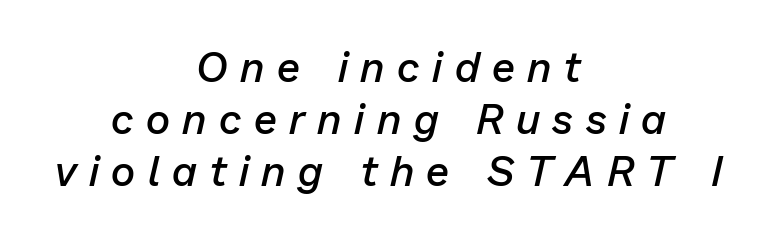
Q: Is the text bold? A: Semi-bold.
Q: Is the text italic (slanted)? A: Yes, it leans right by about 13 degrees.
Q: Is the text underlined? A: No.
Q: How is the paragraph aligned? A: Centered.
Q: Is the spacing between letters normal or unusually wide? A: Unusually wide.
Q: Width (condensed, normal, or wide)? A: Normal.
Q: Stroke contrast? A: Low.
Q: x-height? A: Medium.
Q: Monospaced? A: No.
